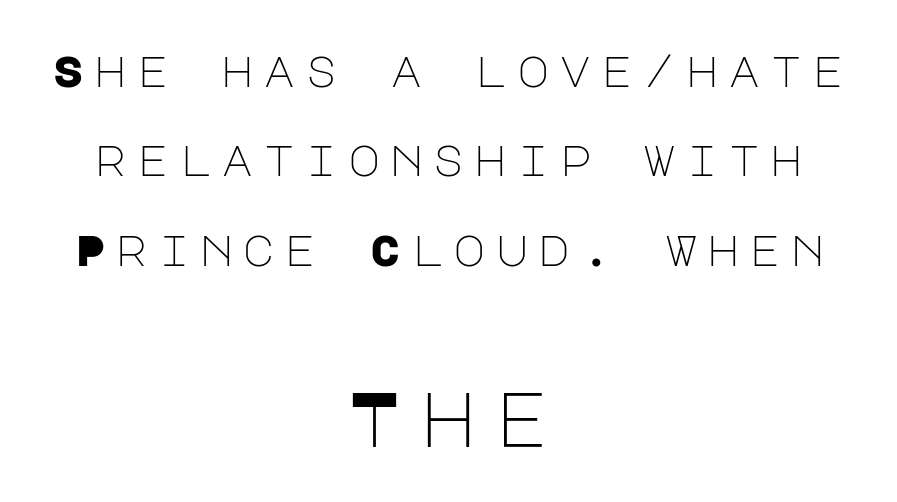
The image shows 77 px light sans-serif type, upright; set centered, loose line spacing (2.03x), unusually wide letter spacing (+0.22 em), not underlined; the second (bottom) block is 1.75x larger; low stroke contrast and a large x-height.
